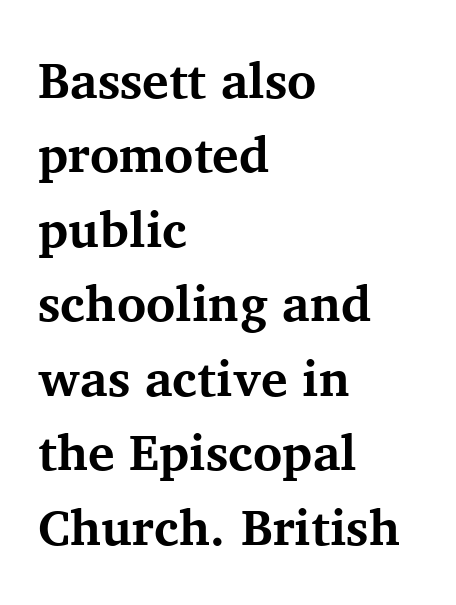
{"serif": "yes", "italic": "no", "bold": "yes", "weight": "bold", "width": "normal", "stroke_contrast": "medium", "x_height": "medium", "monospaced": "no", "underline": "no", "align": "left", "line_spacing": "normal", "line_spacing_ratio": 1.49, "letter_spacing": "normal", "letter_spacing_em": 0.0, "glyph_px": 50}
